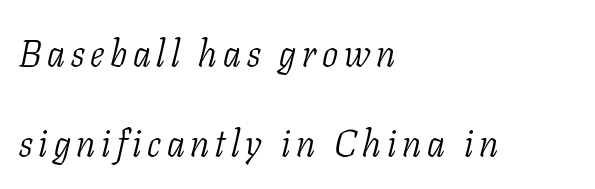
The image shows 38 px light, condensed serif type, italic (leaning right); set left-aligned, loose line spacing (2.38x), not underlined; low stroke contrast and a medium x-height.
